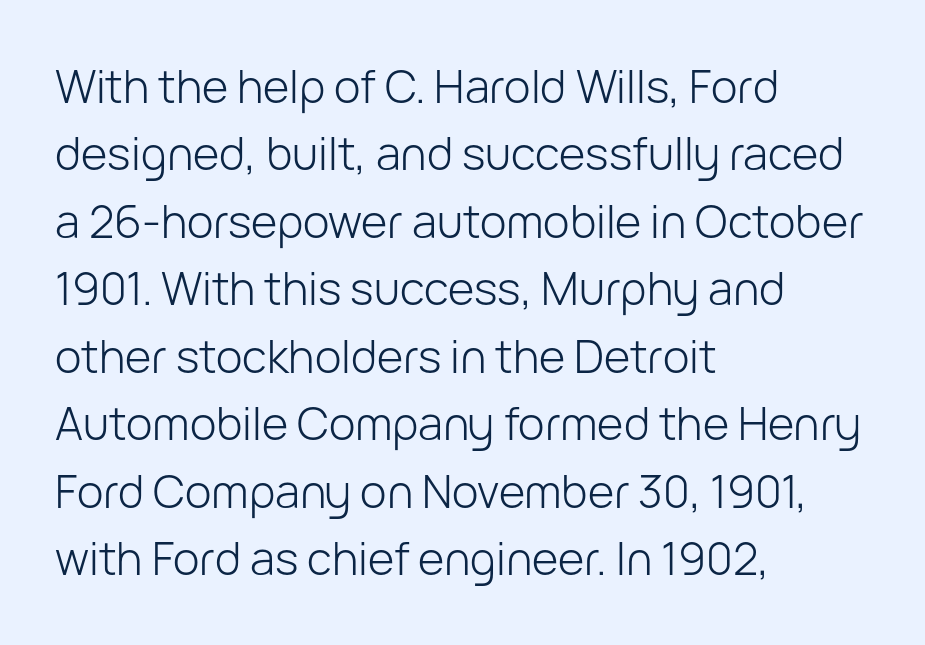
Q: Is the text bold? A: No.
Q: Is the text italic (slanted)? A: No, it is upright.
Q: Is the typeface a serif or a sans-serif typeface? A: Sans-serif.
Q: Is the text underlined? A: No.
Q: How is the paragraph aligned? A: Left-aligned.
Q: Is the spacing between letters normal or unusually wide? A: Normal.
Q: Is the spacing between lines tight, normal or loose? A: Normal.
Q: Width (condensed, normal, or wide)? A: Normal.
Q: Stroke contrast? A: Low.
Q: x-height? A: Medium.
Q: Monospaced? A: No.
